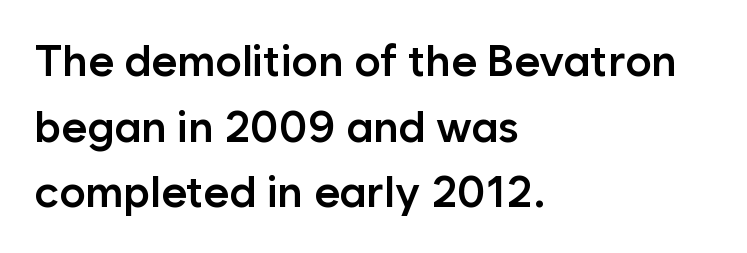
These lines are rendered in a variable-pitch font. The letters are semibold — heavier than regular but short of a full bold. There is no visible air inserted between adjacent glyphs. This rendering employs a face without finishing strokes, i.e., a sans-serif.
